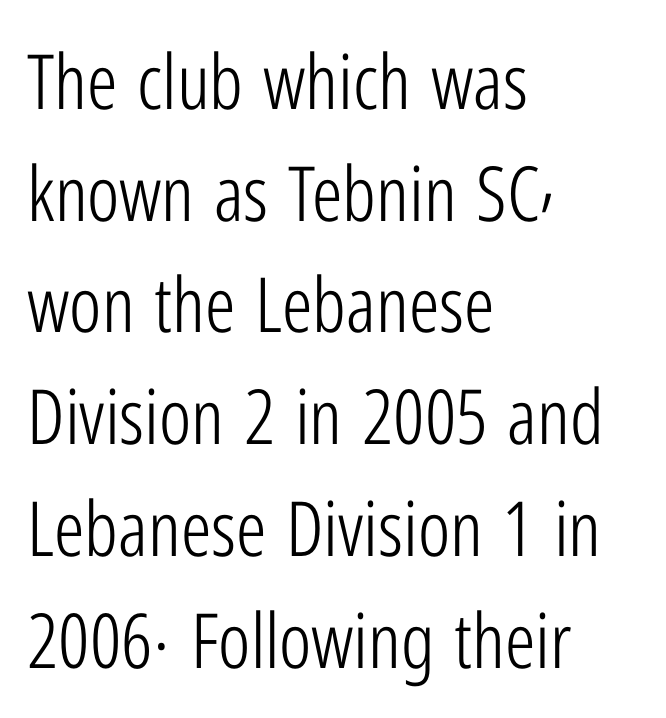
Q: Is the text bold? A: No.
Q: Is the text italic (slanted)? A: No, it is upright.
Q: Is the typeface a serif or a sans-serif typeface? A: Sans-serif.
Q: Is the text underlined? A: No.
Q: How is the paragraph aligned? A: Left-aligned.
Q: Is the spacing between letters normal or unusually wide? A: Normal.
Q: Is the spacing between lines tight, normal or loose? A: Normal.
Q: Width (condensed, normal, or wide)? A: Condensed.
Q: Stroke contrast? A: Low.
Q: x-height? A: Medium.
Q: Monospaced? A: No.
